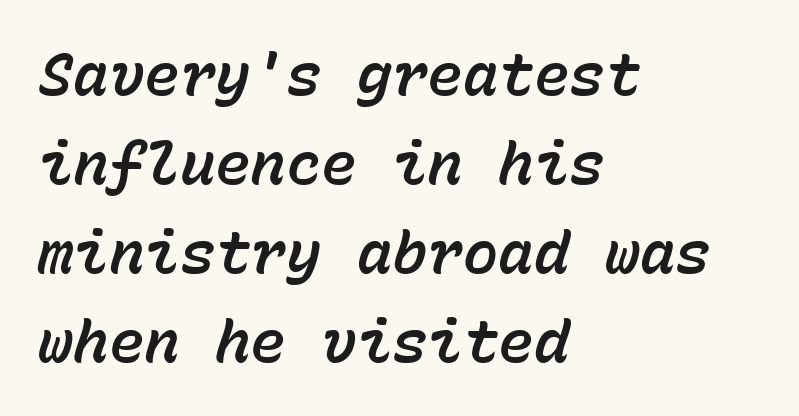
Rule under the text: the space is simply empty. Think of a typewriter: that constant character pitch is what you see here. The lines are quadded left. There is no visible air inserted between adjacent glyphs. Regarding leading, the lines here are spaced in the standard way.
